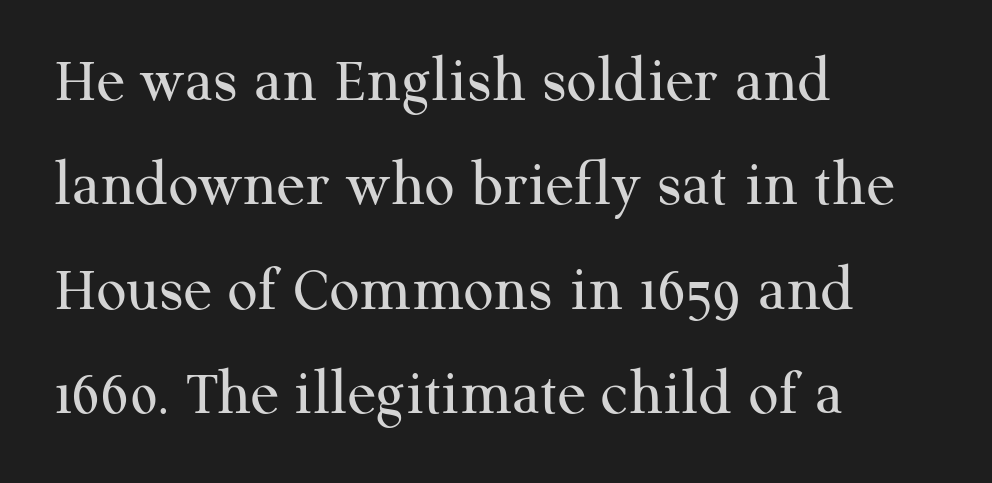
{"serif": "yes", "italic": "no", "bold": "no", "weight": "regular", "width": "normal", "stroke_contrast": "medium", "x_height": "medium", "monospaced": "no", "underline": "no", "align": "left", "line_spacing": "normal", "line_spacing_ratio": 1.58, "letter_spacing": "normal", "letter_spacing_em": 0.0, "glyph_px": 66}
